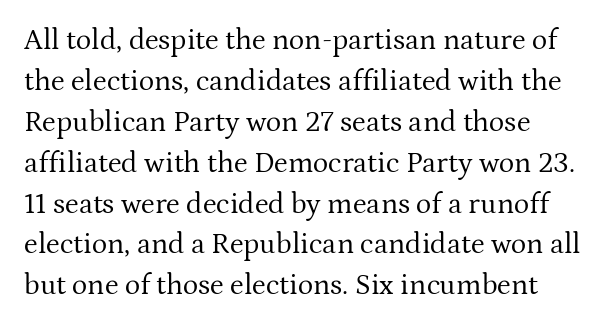
The image shows 29 px regular-weight serif type, upright; set normal line spacing (1.41x), normal letter spacing, not underlined; medium stroke contrast and a medium x-height.
